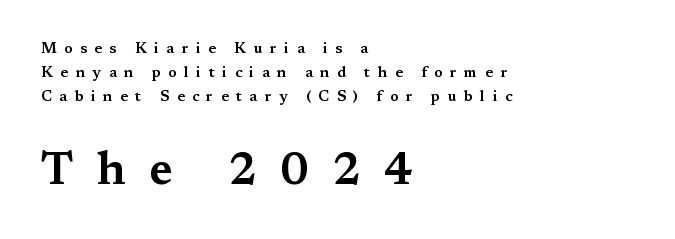
The image shows 46 px wide serif type, upright; set left-aligned, normal line spacing (1.61x), unusually wide letter spacing (+0.5 em), not underlined; the second (bottom) block is 3.07x larger; medium stroke contrast and a medium x-height.
